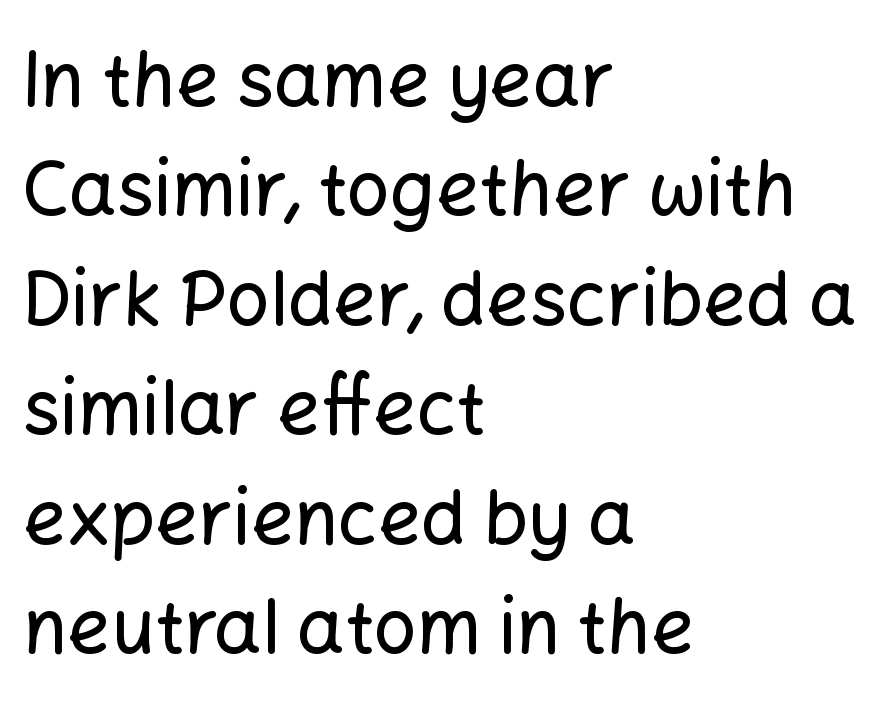
The image shows 75 px sans-serif type, upright; set left-aligned, normal line spacing (1.46x), normal letter spacing, not underlined; low stroke contrast and a medium x-height.
